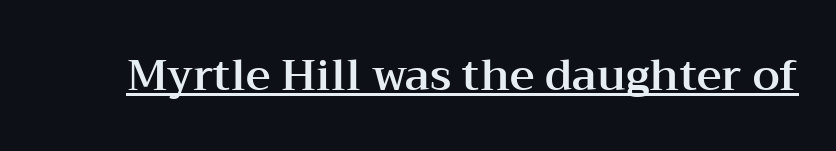
{"serif": "yes", "italic": "no", "width": "wide", "stroke_contrast": "medium", "x_height": "medium", "monospaced": "no", "underline": "yes", "letter_spacing": "normal", "letter_spacing_em": 0.0, "glyph_px": 43}
